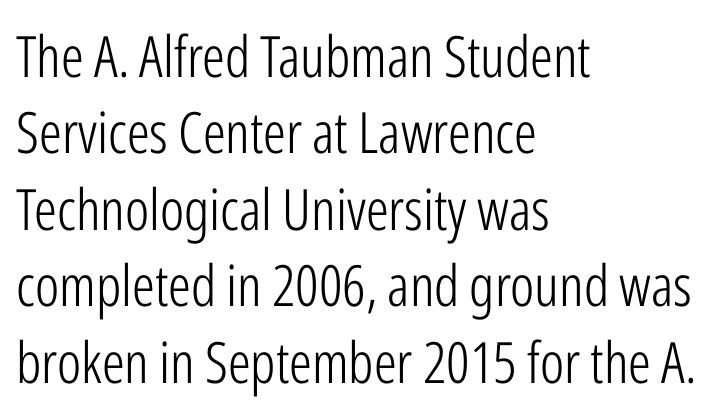
No word sits above an underline. Nope, not italic — everything's standing straight. This sample has the flowing, uneven cadence of proportional lettering. This sample keeps an unexceptional amount of space between lines. Does the type have serifs? No, each stem ends abruptly. A typesetter would call this zero additional tracking.
